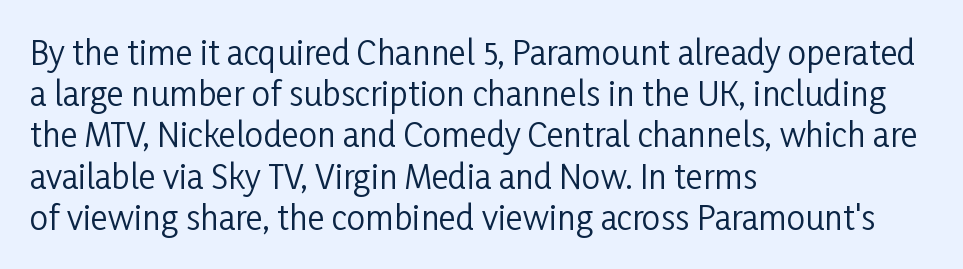
Q: Is the text bold? A: No.
Q: Is the text italic (slanted)? A: No, it is upright.
Q: Is the typeface a serif or a sans-serif typeface? A: Sans-serif.
Q: Is the text underlined? A: No.
Q: How is the paragraph aligned? A: Left-aligned.
Q: Is the spacing between letters normal or unusually wide? A: Normal.
Q: Is the spacing between lines tight, normal or loose? A: Normal.
Q: Width (condensed, normal, or wide)? A: Condensed.
Q: Stroke contrast? A: Low.
Q: x-height? A: Medium.
Q: Monospaced? A: No.
